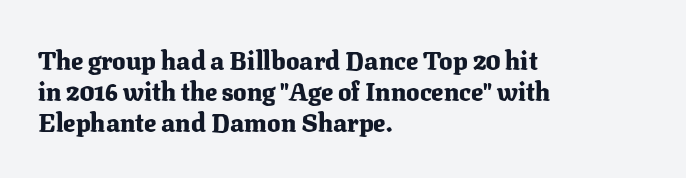
{"italic": "no", "bold": "yes", "underline": "no", "align": "left", "line_spacing_ratio": 1.24, "letter_spacing": "normal", "letter_spacing_em": 0.0, "glyph_px": 25}
